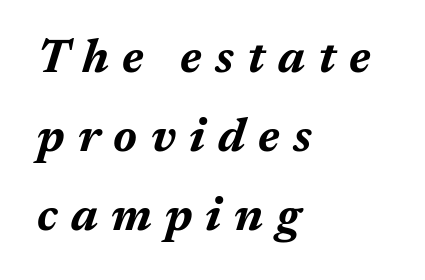
The image shows 47 px bold type, italic (leaning right); set left-aligned, normal line spacing (1.68x), unusually wide letter spacing (+0.28 em), not underlined; medium stroke contrast and a medium x-height.
